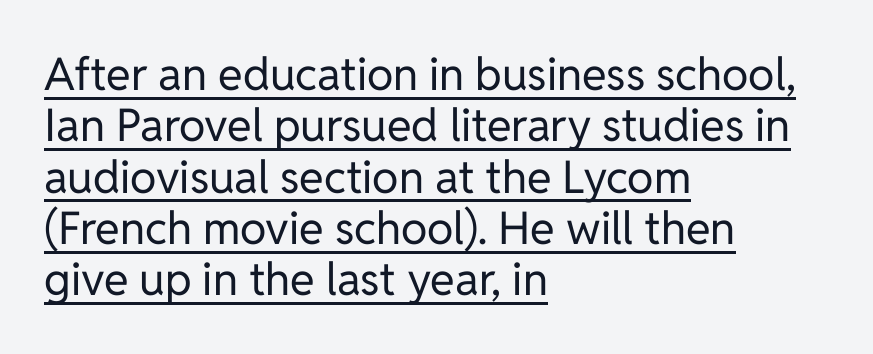
Q: Is the text bold? A: No.
Q: Is the text italic (slanted)? A: No, it is upright.
Q: Is the typeface a serif or a sans-serif typeface? A: Sans-serif.
Q: Is the text underlined? A: Yes.
Q: How is the paragraph aligned? A: Left-aligned.
Q: Is the spacing between letters normal or unusually wide? A: Normal.
Q: Is the spacing between lines tight, normal or loose? A: Tight.
Q: Width (condensed, normal, or wide)? A: Normal.
Q: Stroke contrast? A: Low.
Q: x-height? A: Medium.
Q: Monospaced? A: No.
